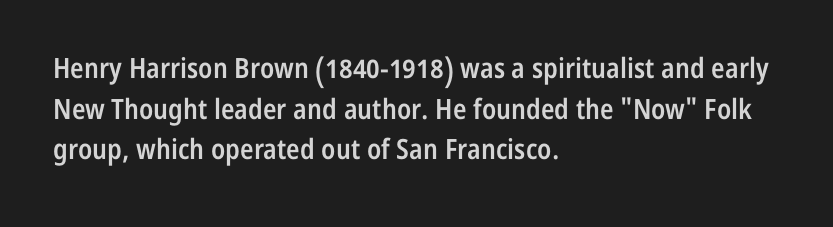
The image shows 28 px semibold, condensed sans-serif type, upright; set left-aligned, normal line spacing (1.45x), normal letter spacing, not underlined; low stroke contrast and a medium x-height.
